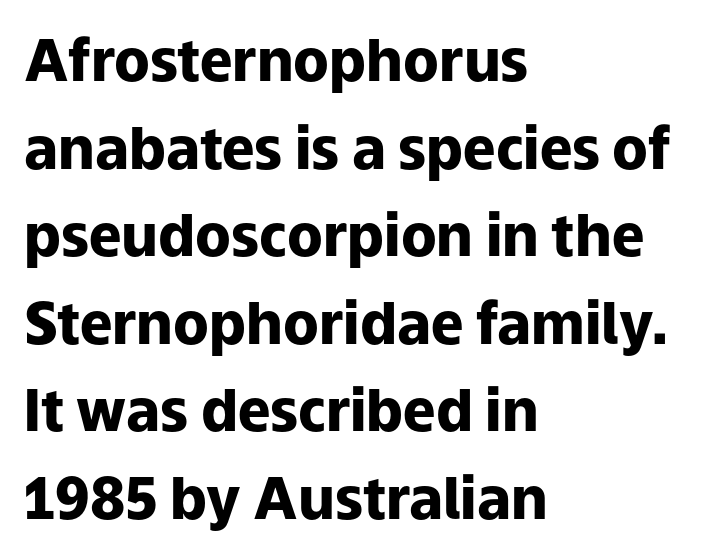
Horizontal bands of white between lines are of average thickness. Is the type bold? Yes — the strokes are clearly thick and heavy. Type style note: lacks serifs. Alignment: flush left. Decoration check: the copy has no underline. The letters advance in unequal steps, a hallmark of proportional type.
